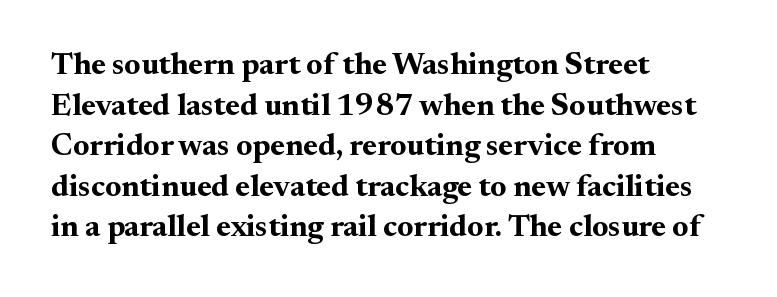
Spacing verdict: proportional, widths tailored to each character. Glyph-to-glyph distance matches everyday printed text. Check the space under the baseline: it is left empty. If you drew a ruler down the left edge, every line would touch it. Regarding serifs, this sample has them.
